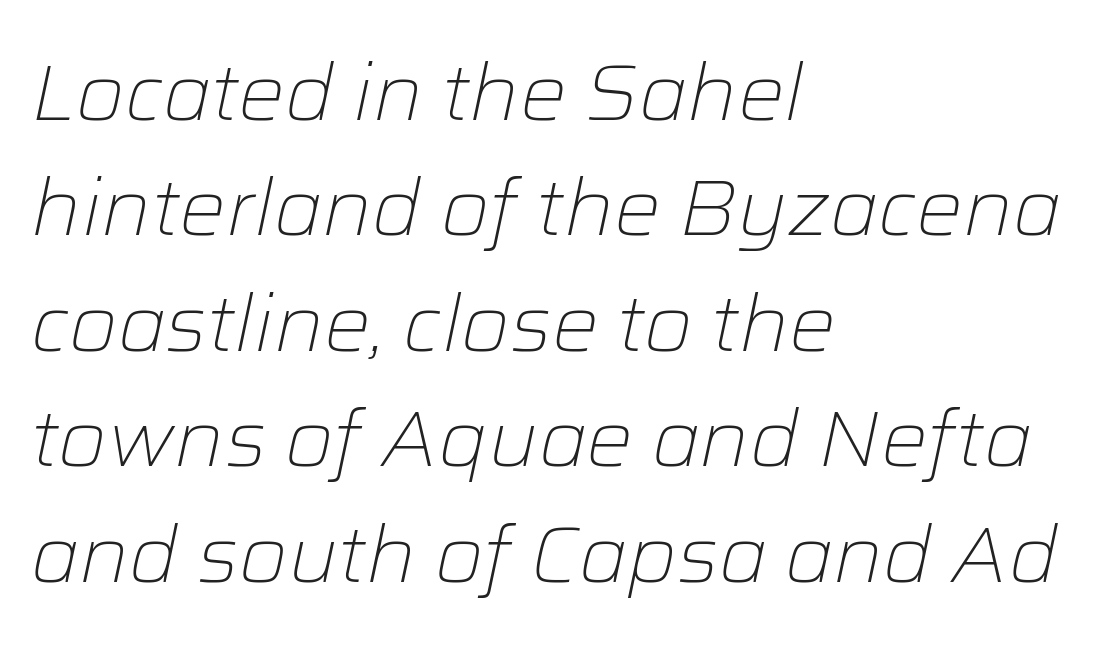
The image shows 78 px light type, italic (leaning right); set left-aligned, normal line spacing (1.48x), normal letter spacing, not underlined; low stroke contrast and a medium x-height.
